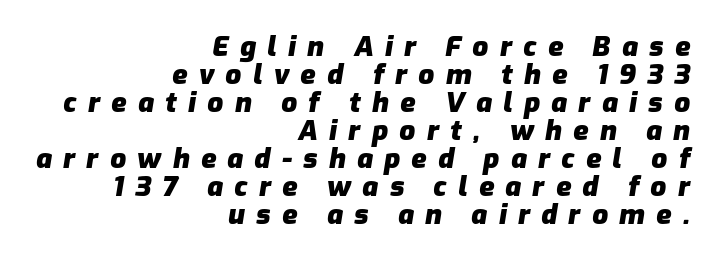
Q: Is the text bold? A: Yes.
Q: Is the text italic (slanted)? A: Yes, it leans right by about 9 degrees.
Q: Is the text underlined? A: No.
Q: How is the paragraph aligned? A: Right-aligned.
Q: Is the spacing between letters normal or unusually wide? A: Unusually wide.
Q: Is the spacing between lines tight, normal or loose? A: Tight.
Q: Width (condensed, normal, or wide)? A: Normal.
Q: Stroke contrast? A: Low.
Q: x-height? A: Medium.
Q: Monospaced? A: No.
